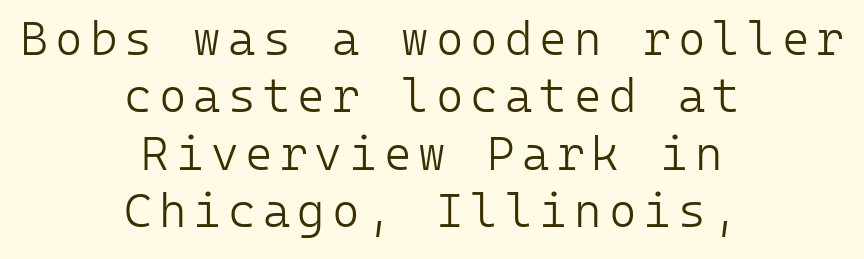
The image shows 47 px light sans-serif type, upright, monospaced; set centered, line spacing 1.22x, not underlined; low stroke contrast and a medium x-height.
